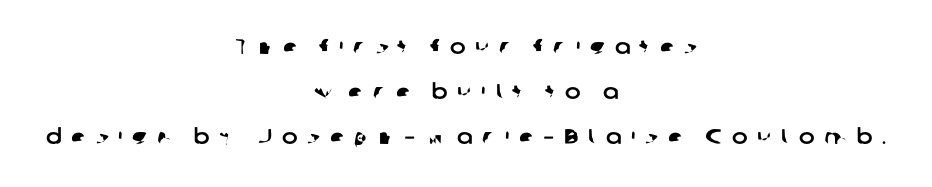
{"underline": "no", "align": "center", "line_spacing": "loose", "line_spacing_ratio": 2.15, "letter_spacing": "wide", "letter_spacing_em": 0.46, "glyph_px": 21}
